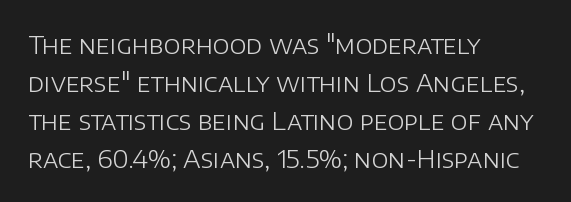
The font's upright variant was chosen for this text. The specimen omits any rule beneath the text block's lines. All the whitespace from short lines collects on the right. Tracking here is standard; glyphs follow each other at the usual distance.
